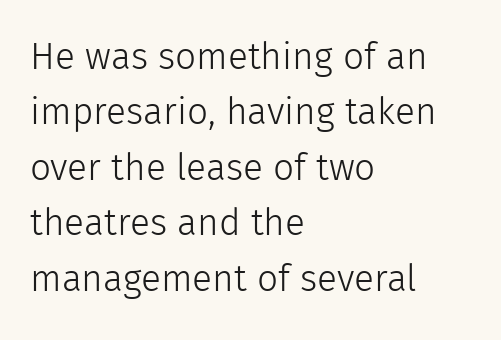
Q: Is the text bold? A: No.
Q: Is the text italic (slanted)? A: No, it is upright.
Q: Is the typeface a serif or a sans-serif typeface? A: Sans-serif.
Q: Is the text underlined? A: No.
Q: How is the paragraph aligned? A: Left-aligned.
Q: Is the spacing between letters normal or unusually wide? A: Normal.
Q: Is the spacing between lines tight, normal or loose? A: Normal.
Q: Width (condensed, normal, or wide)? A: Normal.
Q: x-height? A: Medium.
Q: Monospaced? A: No.
